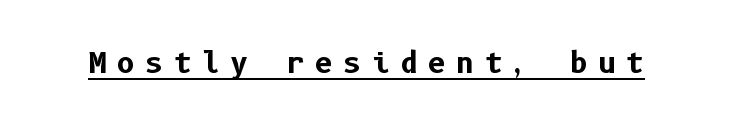
{"serif": "no", "italic": "no", "bold": "yes", "weight": "bold", "width": "normal", "stroke_contrast": "low", "x_height": "medium", "underline": "yes", "letter_spacing": "wide", "letter_spacing_em": 0.36, "glyph_px": 28}
